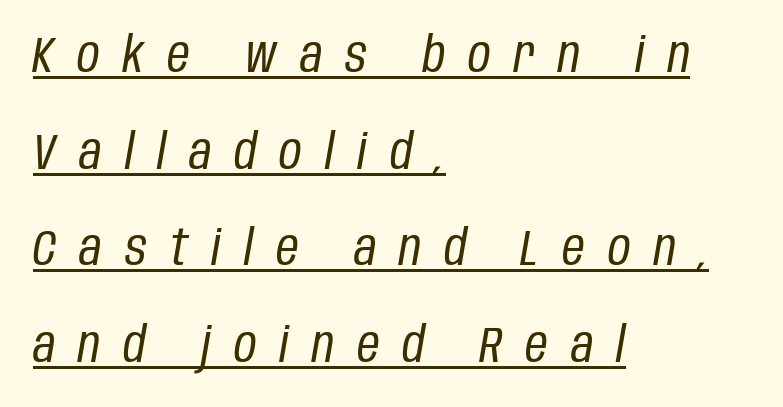
{"italic": "yes", "lean": "right", "slant_degrees": 10, "bold": "no", "weight": "regular", "width": "condensed", "stroke_contrast": "low", "x_height": "large", "monospaced": "no", "underline": "yes", "align": "left", "line_spacing": "loose", "line_spacing_ratio": 1.97, "letter_spacing": "wide", "letter_spacing_em": 0.47, "glyph_px": 49}
